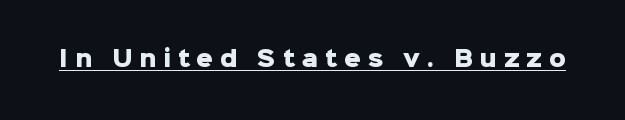
The image shows 21 px bold type, upright; set unusually wide letter spacing (+0.32 em), underlined.
